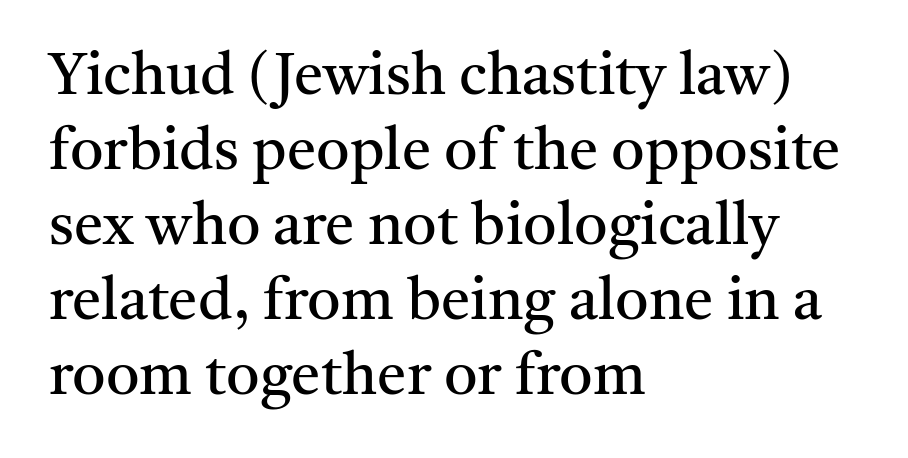
The horizontal fit of the characters is conventional and even. Nothing heavy about these letters — not bold at all. These lines were composed using upright roman letters. Each row of text sits above clean, open space.
